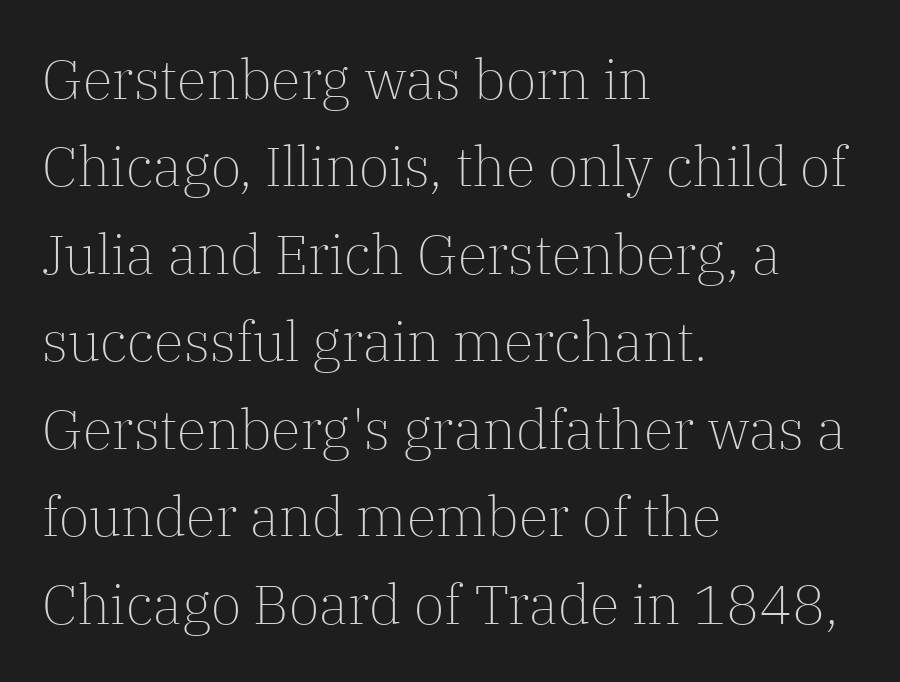
Q: Is the text bold? A: No.
Q: Is the text italic (slanted)? A: No, it is upright.
Q: Is the typeface a serif or a sans-serif typeface? A: Serif.
Q: Is the text underlined? A: No.
Q: How is the paragraph aligned? A: Left-aligned.
Q: Is the spacing between letters normal or unusually wide? A: Normal.
Q: Is the spacing between lines tight, normal or loose? A: Normal.
Q: Width (condensed, normal, or wide)? A: Normal.
Q: Stroke contrast? A: Low.
Q: x-height? A: Medium.
Q: Monospaced? A: No.
